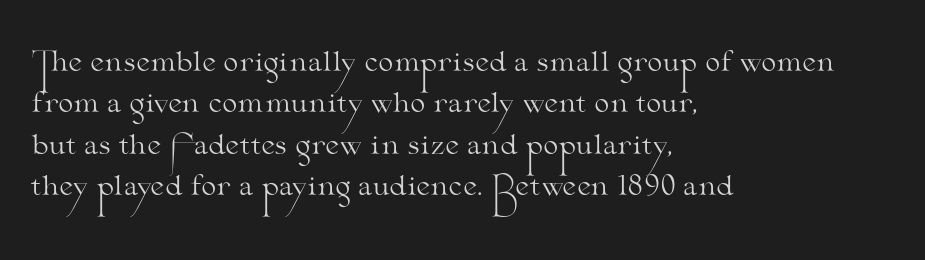
In terms of leading, this rendering sits right in the middle. The lettering stays uniformly vertical, giving the passage a roman look. Decoration check: the copy has no underline. The passage shown is not bold in any degree. How are the letters spaced? Ordinarily, with no added tracking.
